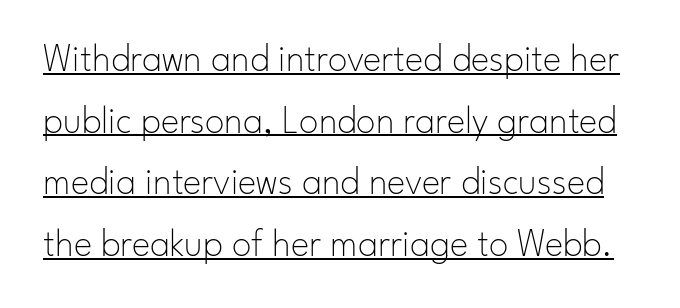
Caption: face not bold, strokes unweighted. This sample has the flowing, uneven cadence of proportional lettering. The rendering shows plain stroke endings on the letterforms — a sans-serif design. Has an underline been added? It has.
